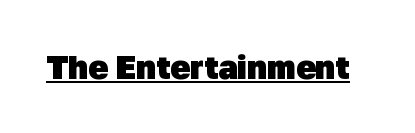
{"serif": "no", "bold": "yes", "weight": "heavy", "width": "normal", "stroke_contrast": "low", "x_height": "medium", "monospaced": "no", "underline": "yes", "letter_spacing": "normal", "letter_spacing_em": 0.0, "glyph_px": 33}
